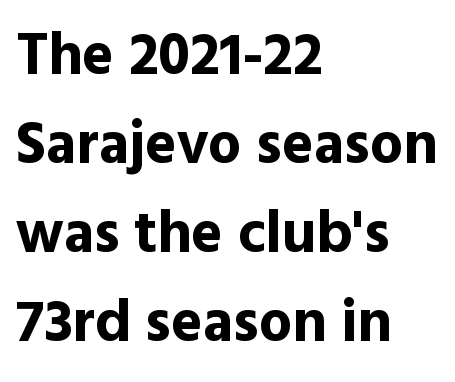
In terms of weight, the rendering is a true, heavy bold. Horizontally, the lines are justified to the leading edge only. No feet cap the strokes, marking this as sans-serif type. Varying glyph widths throughout — classic text-font behaviour. Words float on clear page, feet unadorned.
